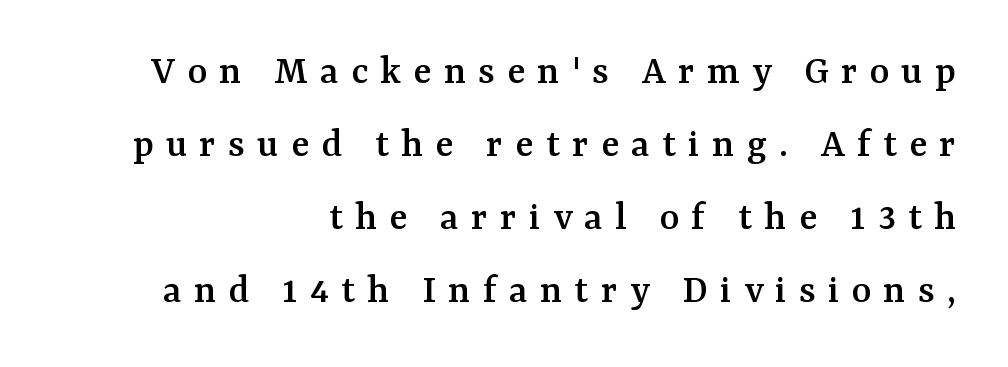
Character widths vary here, with narrow letters taking less room than wide ones. This sample uses an upright cut, with every glyph sitting square on the baseline. Reading down the block, your eye finds every line finishing at a fixed right position. No word sits above an underline. This is serif lettering, the kind often seen in printed books.
